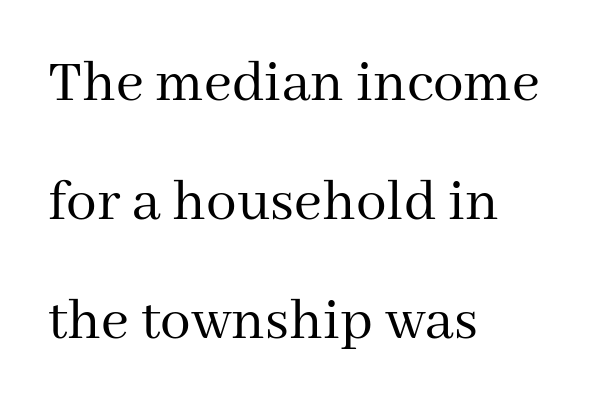
The image shows 61 px regular-weight serif type, upright; set left-aligned, loose line spacing (1.95x), normal letter spacing, not underlined; medium stroke contrast and a medium x-height.
